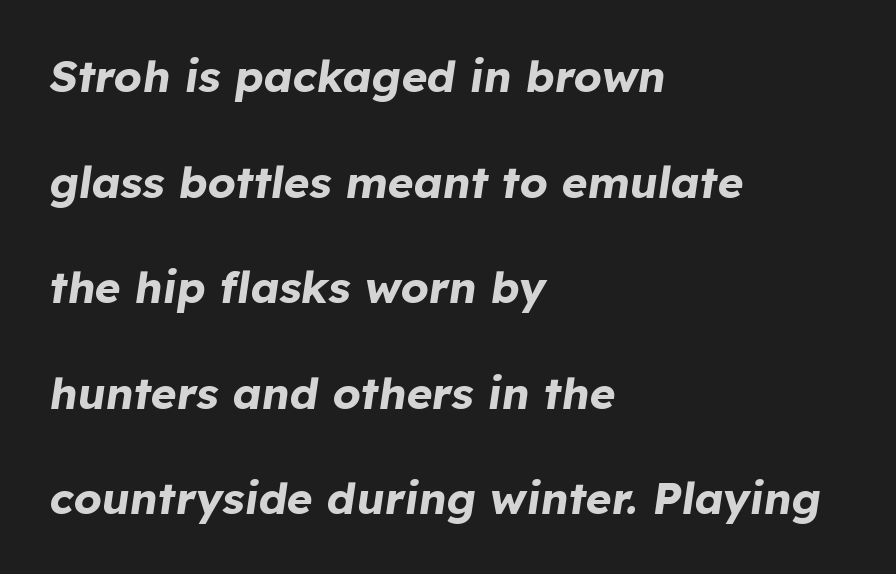
Q: Is the text bold? A: Yes.
Q: Is the text italic (slanted)? A: Yes, it leans right by about 8 degrees.
Q: Is the text underlined? A: No.
Q: How is the paragraph aligned? A: Left-aligned.
Q: Is the spacing between letters normal or unusually wide? A: Normal.
Q: Is the spacing between lines tight, normal or loose? A: Loose.
Q: Width (condensed, normal, or wide)? A: Normal.
Q: Stroke contrast? A: Low.
Q: x-height? A: Medium.
Q: Monospaced? A: No.
